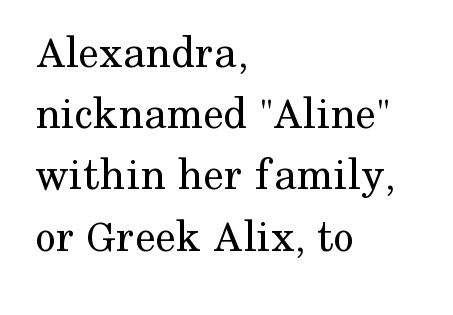
Q: Is the text bold? A: No.
Q: Is the text italic (slanted)? A: No, it is upright.
Q: Is the typeface a serif or a sans-serif typeface? A: Serif.
Q: Is the text underlined? A: No.
Q: How is the paragraph aligned? A: Left-aligned.
Q: Is the spacing between letters normal or unusually wide? A: Normal.
Q: Is the spacing between lines tight, normal or loose? A: Normal.
Q: Width (condensed, normal, or wide)? A: Normal.
Q: Stroke contrast? A: Medium.
Q: x-height? A: Medium.
Q: Monospaced? A: No.
